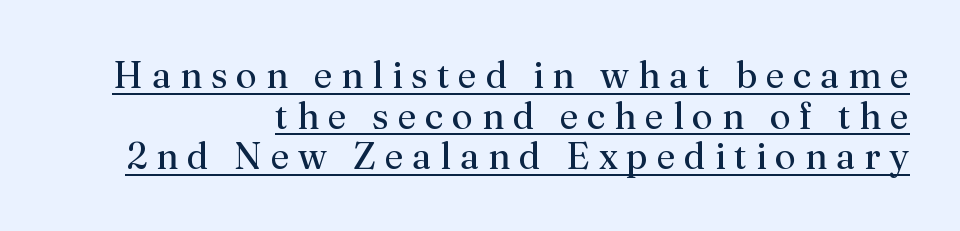
Caption: expanded tracking, letters set apart. Does the type have serifs? Yes, each stem ends in a small foot. Ink coverage per letter is moderate at most. What's the leading like? Squeezed, with rows nearly overlapping. Line endings align vertically; line beginnings do not. Posture: vertical.
